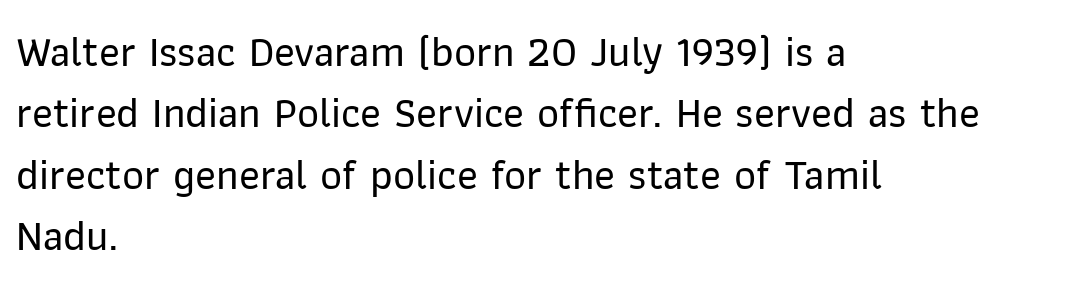
The image shows 43 px sans-serif type, upright; set left-aligned, normal line spacing (1.43x), normal letter spacing, not underlined; low stroke contrast and a medium x-height.
